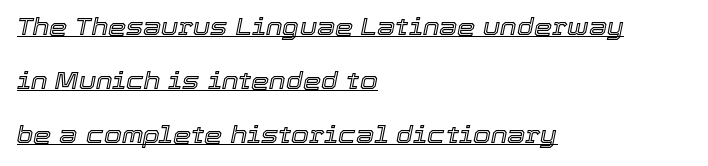
{"italic": "yes", "lean": "right", "slant_degrees": 12, "underline": "yes", "align": "left", "line_spacing": "loose", "line_spacing_ratio": 2.35, "letter_spacing": "normal", "letter_spacing_em": 0.0, "glyph_px": 23}
